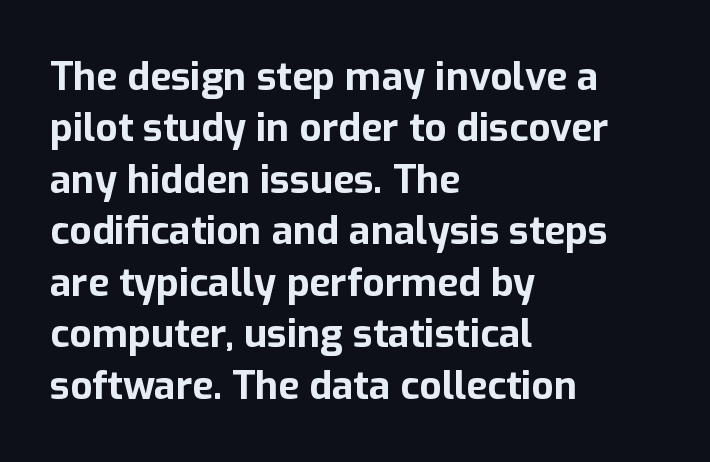
The image shows 39 px bold sans-serif type, upright; set left-aligned, normal line spacing (1.32x), normal letter spacing, not underlined; low stroke contrast and a medium x-height.
